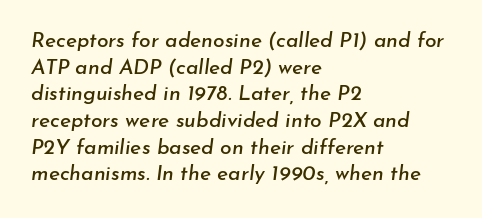
{"italic": "yes", "lean": "right", "slant_degrees": 7, "underline": "no", "align": "left", "line_spacing": "normal", "line_spacing_ratio": 1.27, "letter_spacing": "normal", "letter_spacing_em": 0.0, "glyph_px": 21}
